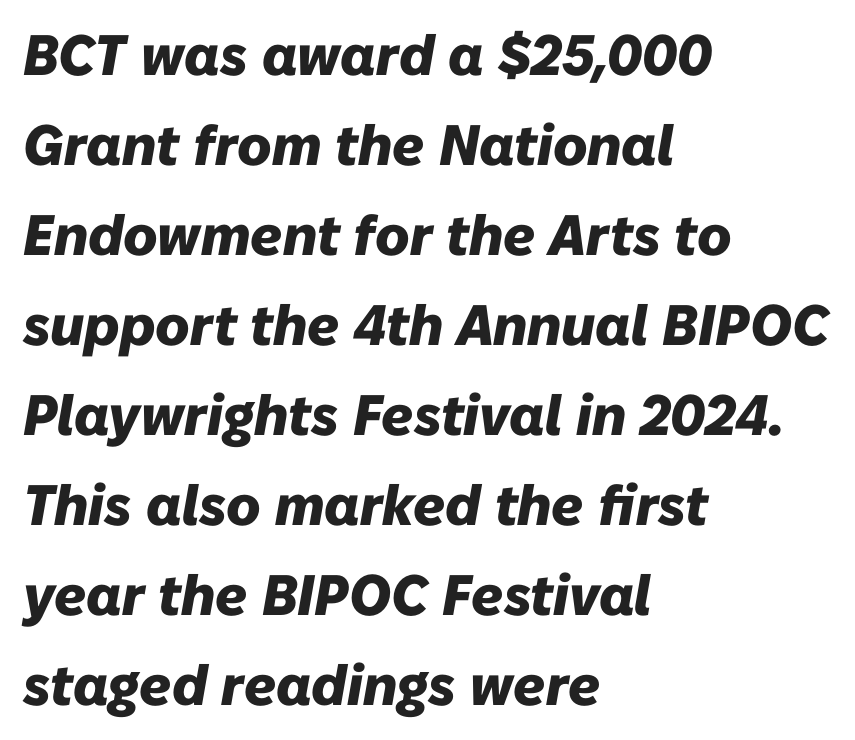
Q: Is the text bold? A: Yes.
Q: Is the text italic (slanted)? A: Yes, it leans right by about 10 degrees.
Q: Is the text underlined? A: No.
Q: How is the paragraph aligned? A: Left-aligned.
Q: Is the spacing between letters normal or unusually wide? A: Normal.
Q: Is the spacing between lines tight, normal or loose? A: Normal.
Q: Width (condensed, normal, or wide)? A: Normal.
Q: Stroke contrast? A: Low.
Q: x-height? A: Medium.
Q: Monospaced? A: No.
